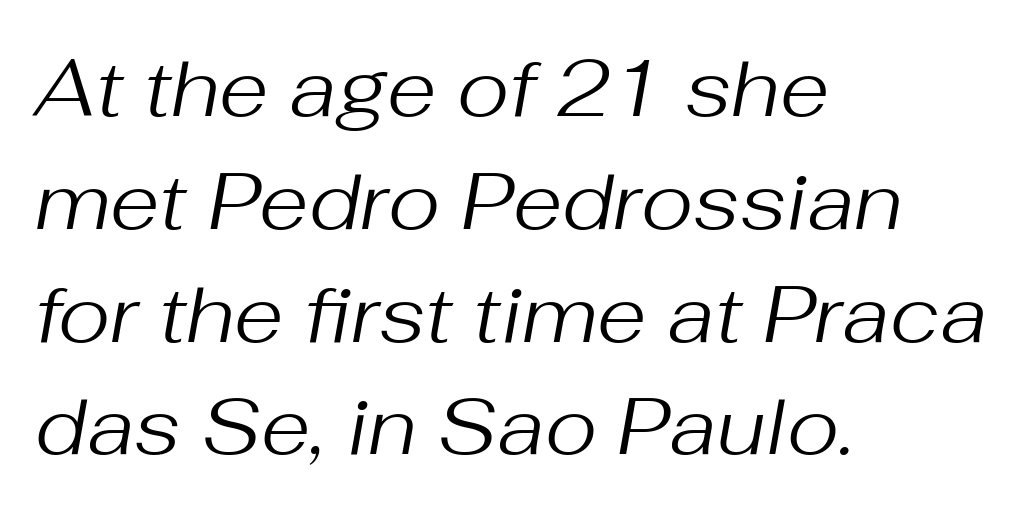
The image shows 80 px regular-weight type, italic (leaning right); set left-aligned, normal line spacing (1.41x), normal letter spacing, not underlined; medium stroke contrast and a medium x-height.
